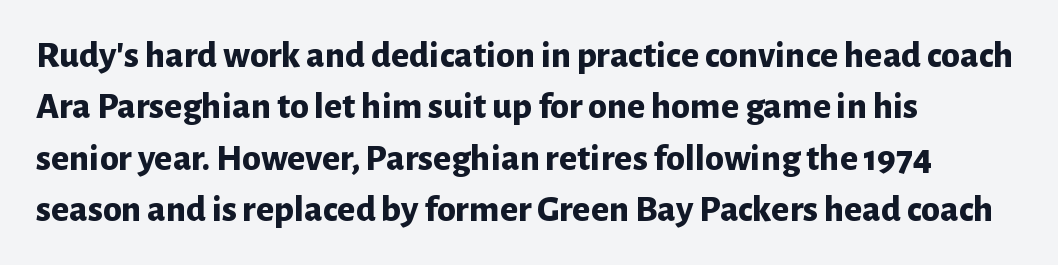
The image shows 38 px bold sans-serif type, upright; set left-aligned, normal line spacing (1.35x), normal letter spacing, not underlined; low stroke contrast and a medium x-height.
